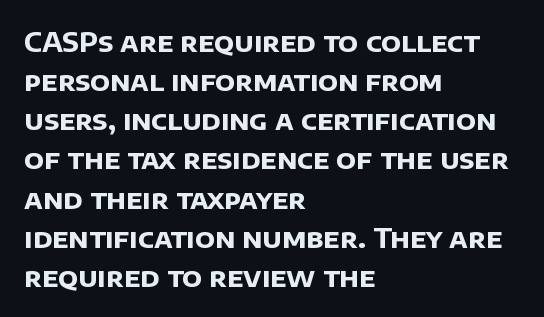
Q: Is the text bold? A: Yes.
Q: Is the text underlined? A: No.
Q: How is the paragraph aligned? A: Left-aligned.
Q: Is the spacing between letters normal or unusually wide? A: Normal.
Q: Is the spacing between lines tight, normal or loose? A: Normal.
